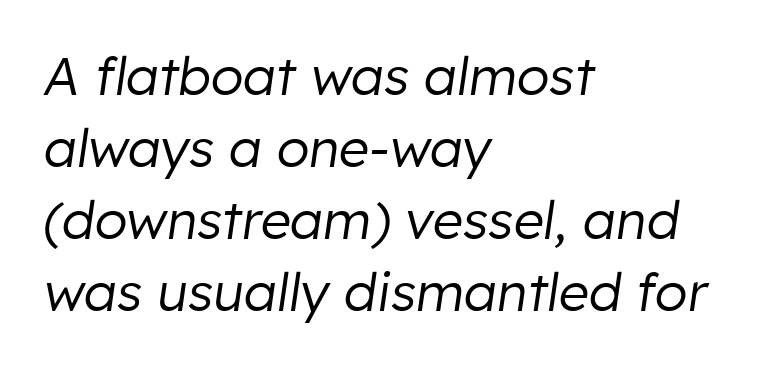
The image shows 53 px regular-weight type, italic (leaning right); set left-aligned, normal line spacing (1.36x), normal letter spacing, not underlined; low stroke contrast and a medium x-height.
